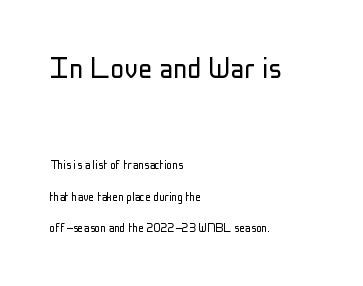
Q: Is the text bold? A: No.
Q: Is the text italic (slanted)? A: No, it is upright.
Q: Is the typeface a serif or a sans-serif typeface? A: Sans-serif.
Q: Is the text underlined? A: No.
Q: How is the paragraph aligned? A: Left-aligned.
Q: Is the spacing between letters normal or unusually wide? A: Normal.
Q: Is the spacing between lines tight, normal or loose? A: Loose.
Q: Which block of text is set in a larger size, the first (top) or the second (bottom)? A: The first (top) one.
Q: Width (condensed, normal, or wide)? A: Condensed.
Q: Stroke contrast? A: Low.
Q: x-height? A: Medium.
Q: Monospaced? A: No.
